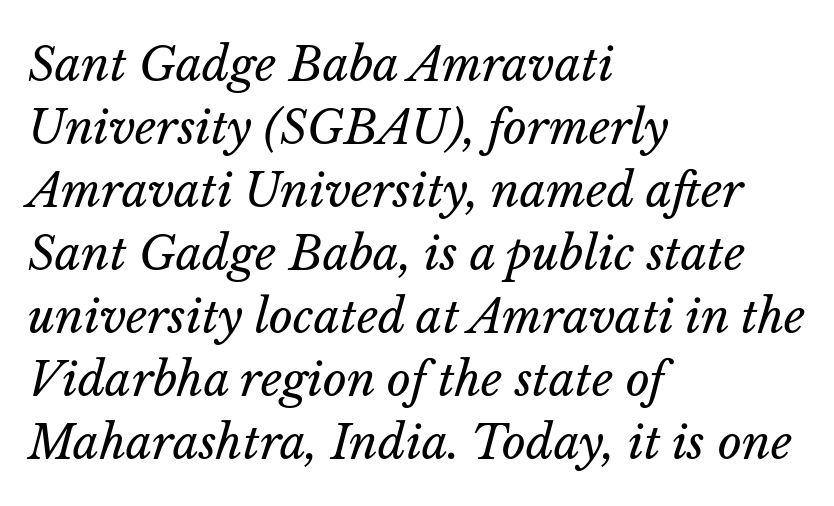
{"italic": "yes", "lean": "right", "slant_degrees": 14, "bold": "no", "weight": "regular", "width": "normal", "stroke_contrast": "low", "x_height": "medium", "monospaced": "no", "underline": "no", "align": "left", "line_spacing": "normal", "line_spacing_ratio": 1.37, "letter_spacing": "normal", "letter_spacing_em": 0.0, "glyph_px": 46}
